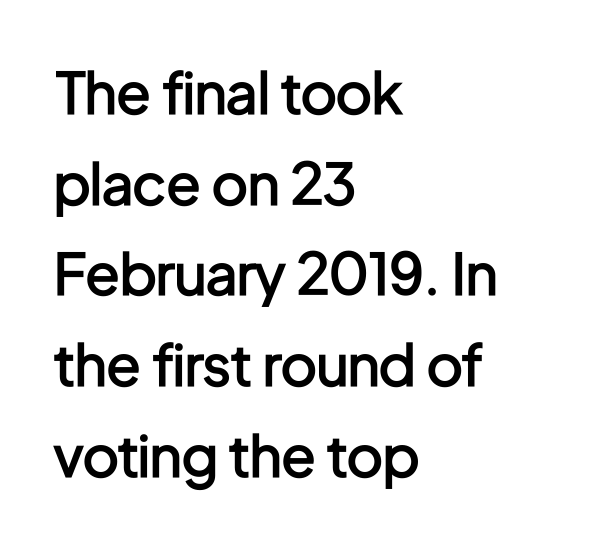
{"serif": "no", "italic": "no", "bold": "semi", "weight": "semibold", "width": "condensed", "stroke_contrast": "low", "x_height": "medium", "monospaced": "no", "underline": "no", "align": "left", "line_spacing": "normal", "line_spacing_ratio": 1.59, "letter_spacing": "normal", "letter_spacing_em": 0.0, "glyph_px": 57}
